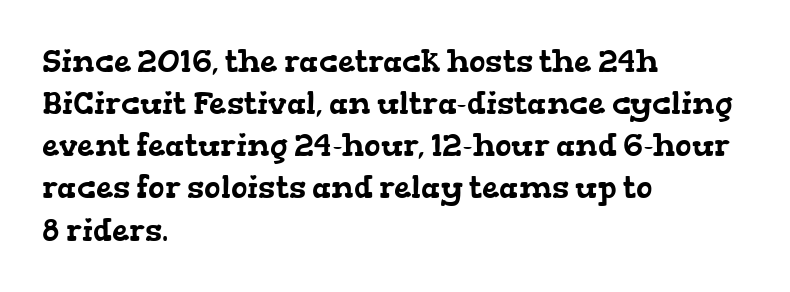
Characters follow at the spacing the type designer built in. The passage shown stacks its lines at a standard gap. These lines are rendered in a variable-pitch font. Serif or sans? Serif — the stroke terminals have little feet. Has an underline been added? It has not.
